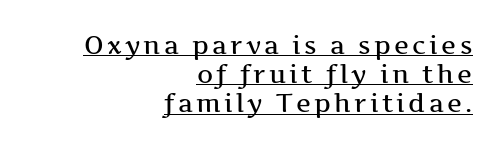
{"italic": "no", "underline": "yes", "align": "right", "line_spacing_ratio": 1.17, "glyph_px": 25}
